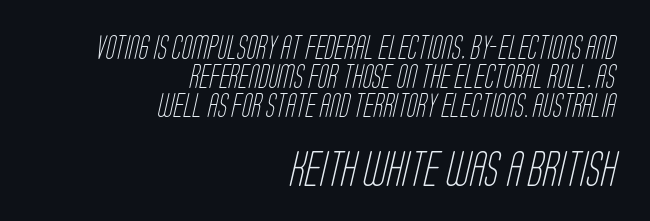
{"serif": "no", "bold": "no", "weight": "light", "width": "condensed", "stroke_contrast": "low", "x_height": "large", "monospaced": "no", "underline": "no", "align": "right", "line_spacing": "normal", "line_spacing_ratio": 1.27, "letter_spacing": "normal", "letter_spacing_em": 0.0, "larger_block": "second", "size_ratio": 1.52, "glyph_px": 35}
